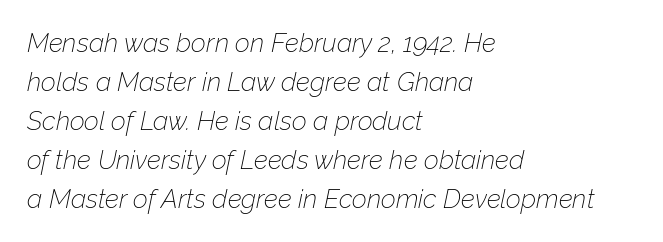
The passage shown is not underscored anywhere. Looking at the ascenders, they clearly lean. Heft: none added — not bold. One-word summary of the alignment: left.
